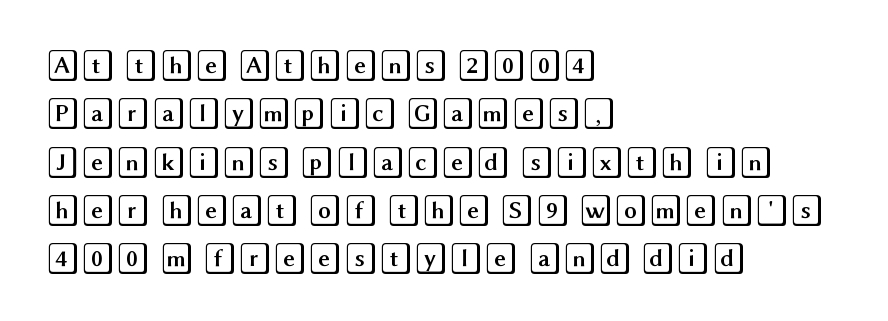
{"italic": "no", "width": "wide", "x_height": "large", "underline": "no", "align": "left", "line_spacing": "normal", "line_spacing_ratio": 1.51, "letter_spacing": "normal", "letter_spacing_em": 0.0, "glyph_px": 32}
